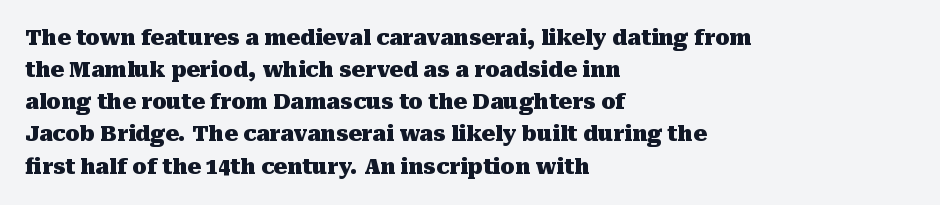
The image shows 21 px bold type, upright; set left-aligned, normal line spacing (1.53x), normal letter spacing, not underlined.
